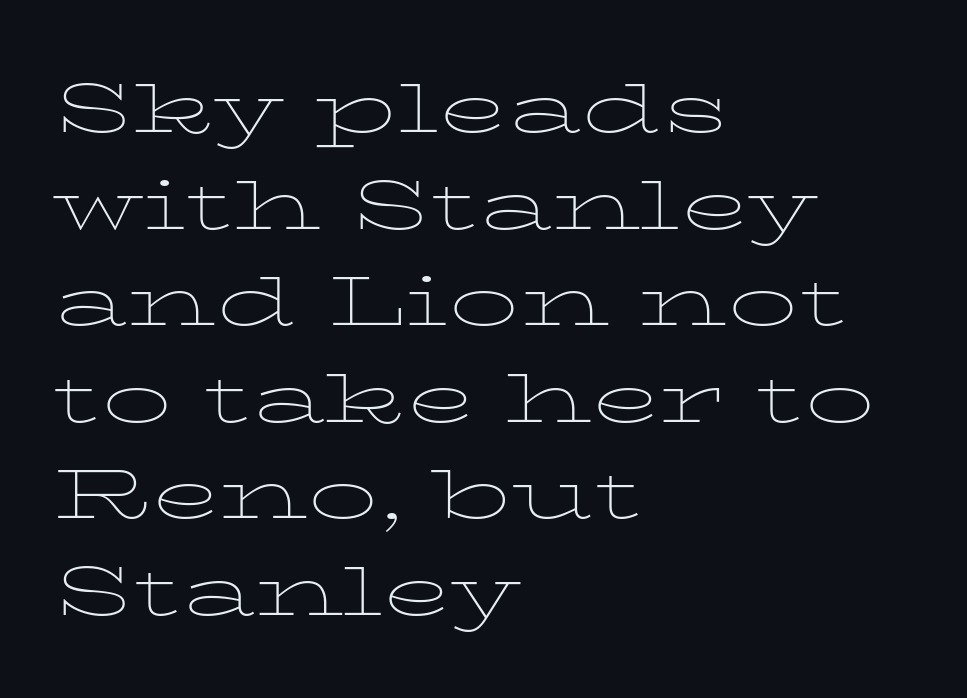
The image shows 70 px thin, wide serif type, upright; set left-aligned, normal line spacing (1.38x), normal letter spacing, not underlined; low stroke contrast and a medium x-height.
